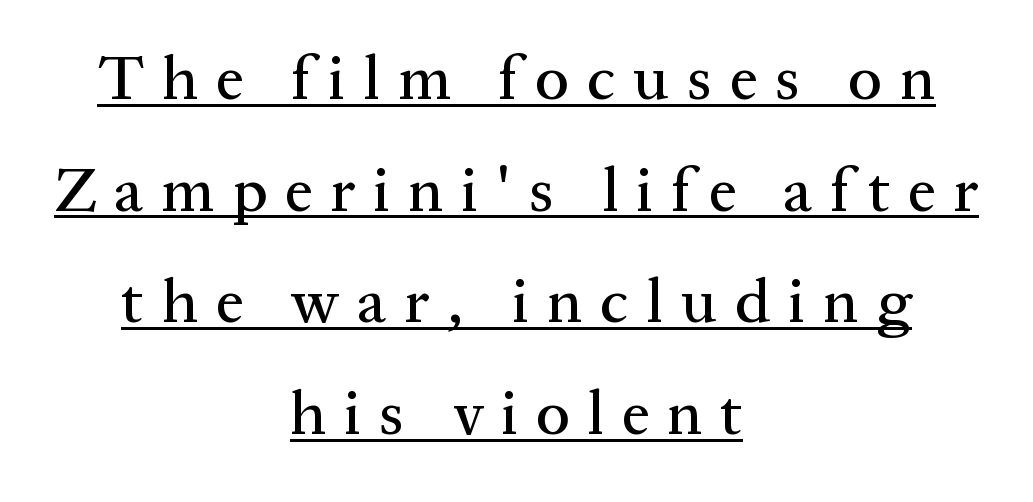
Q: Is the text italic (slanted)? A: No, it is upright.
Q: Is the typeface a serif or a sans-serif typeface? A: Serif.
Q: Is the text underlined? A: Yes.
Q: How is the paragraph aligned? A: Centered.
Q: Is the spacing between letters normal or unusually wide? A: Unusually wide.
Q: Width (condensed, normal, or wide)? A: Normal.
Q: Stroke contrast? A: Medium.
Q: x-height? A: Medium.
Q: Monospaced? A: No.
